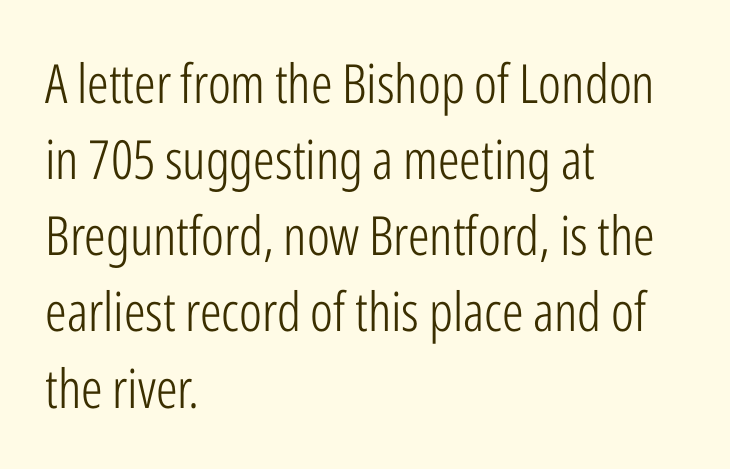
{"serif": "no", "italic": "no", "bold": "no", "weight": "light", "width": "condensed", "stroke_contrast": "low", "x_height": "medium", "monospaced": "no", "underline": "no", "align": "left", "line_spacing": "normal", "line_spacing_ratio": 1.41, "letter_spacing": "normal", "letter_spacing_em": 0.0, "glyph_px": 54}
